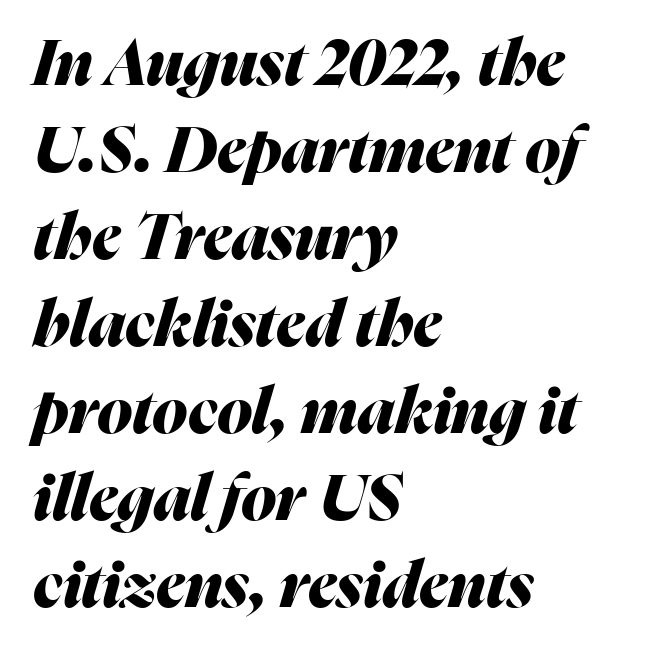
The image shows 64 px heavy type, italic (leaning right); set left-aligned, normal line spacing (1.36x), normal letter spacing, not underlined; medium stroke contrast and a medium x-height.
